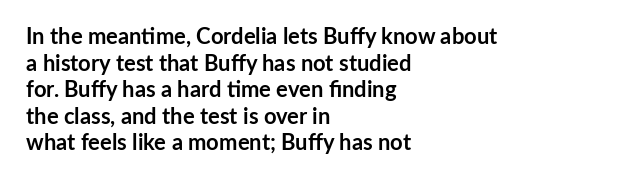
Q: Is the text bold? A: Yes.
Q: Is the text italic (slanted)? A: No, it is upright.
Q: Is the text underlined? A: No.
Q: How is the paragraph aligned? A: Left-aligned.
Q: Is the spacing between letters normal or unusually wide? A: Normal.
